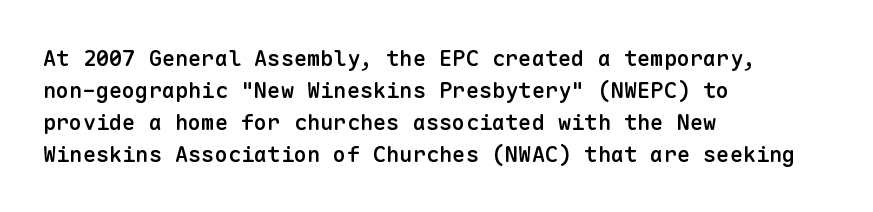
The image shows 22 px text type, upright; set left-aligned, normal line spacing (1.45x), normal letter spacing, not underlined.
